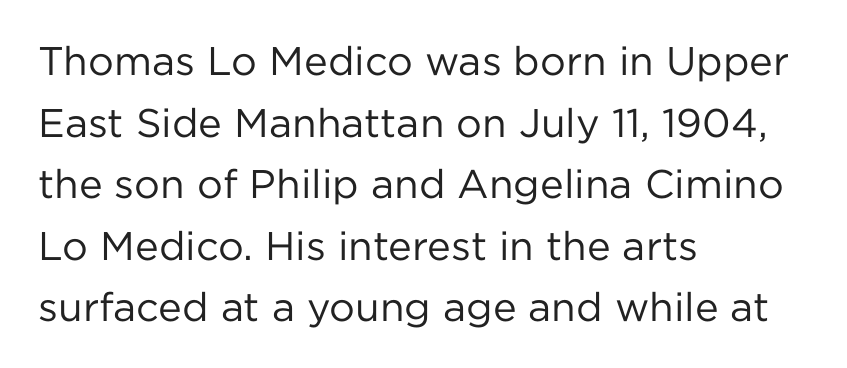
Q: Is the text bold? A: No.
Q: Is the text italic (slanted)? A: No, it is upright.
Q: Is the typeface a serif or a sans-serif typeface? A: Sans-serif.
Q: Is the text underlined? A: No.
Q: How is the paragraph aligned? A: Left-aligned.
Q: Is the spacing between letters normal or unusually wide? A: Normal.
Q: Is the spacing between lines tight, normal or loose? A: Normal.
Q: Width (condensed, normal, or wide)? A: Normal.
Q: Stroke contrast? A: Low.
Q: x-height? A: Medium.
Q: Monospaced? A: No.
